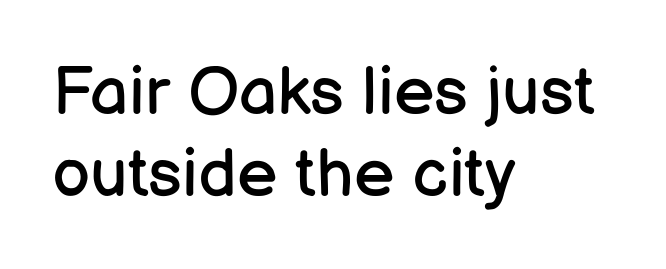
{"serif": "no", "italic": "no", "bold": "no", "weight": "regular", "width": "normal", "stroke_contrast": "low", "x_height": "medium", "monospaced": "no", "underline": "no", "align": "left", "line_spacing_ratio": 1.2, "letter_spacing": "normal", "letter_spacing_em": 0.0, "glyph_px": 68}
